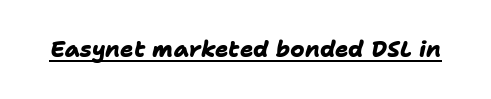
{"bold": "yes", "underline": "yes", "letter_spacing": "normal", "letter_spacing_em": 0.0, "glyph_px": 22}
